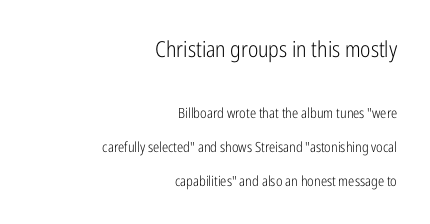
Compared with typical paragraphs, the rows here are farther apart. Top chunk: large. Bottom chunk: small. Unmarked baselines from the first word to the last. Visually the block forms a straight wall on the right and a jagged coastline on the left. This reads as an unemphasized weight, regular at the heaviest.
